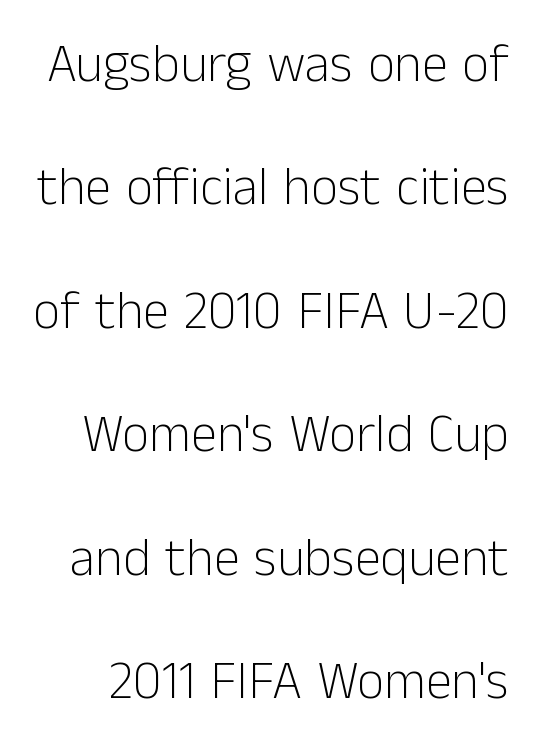
{"serif": "no", "italic": "no", "bold": "no", "weight": "light", "width": "normal", "stroke_contrast": "low", "x_height": "medium", "monospaced": "no", "underline": "no", "line_spacing": "loose", "line_spacing_ratio": 2.33, "letter_spacing": "normal", "letter_spacing_em": 0.0, "glyph_px": 53}
